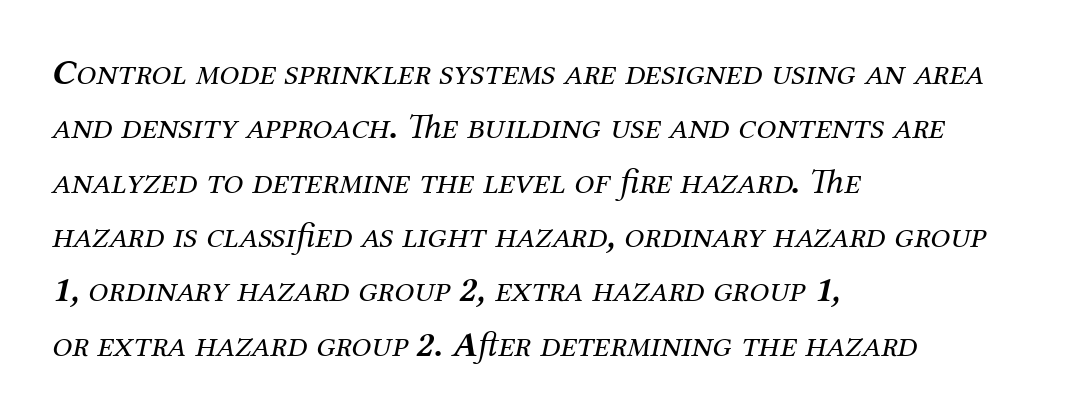
{"serif": "yes", "italic": "yes", "lean": "right", "slant_degrees": 12, "bold": "no", "weight": "regular", "width": "normal", "stroke_contrast": "medium", "x_height": "medium", "monospaced": "no", "underline": "no", "align": "left", "line_spacing": "normal", "line_spacing_ratio": 1.51, "letter_spacing": "normal", "letter_spacing_em": 0.0, "glyph_px": 36}
